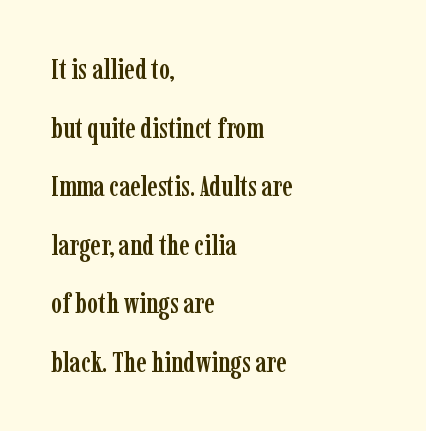
{"serif": "yes", "italic": "no", "width": "condensed", "stroke_contrast": "low", "x_height": "medium", "monospaced": "no", "underline": "no", "align": "left", "line_spacing": "loose", "line_spacing_ratio": 2.02, "letter_spacing": "normal", "letter_spacing_em": 0.0, "glyph_px": 29}
